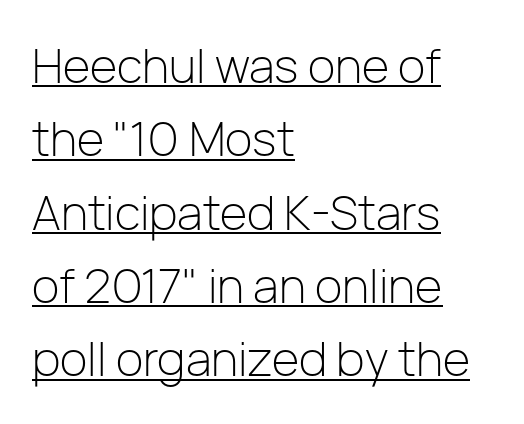
Q: Is the text bold? A: No.
Q: Is the text italic (slanted)? A: No, it is upright.
Q: Is the typeface a serif or a sans-serif typeface? A: Sans-serif.
Q: Is the text underlined? A: Yes.
Q: How is the paragraph aligned? A: Left-aligned.
Q: Is the spacing between letters normal or unusually wide? A: Normal.
Q: Is the spacing between lines tight, normal or loose? A: Normal.
Q: Width (condensed, normal, or wide)? A: Normal.
Q: Stroke contrast? A: Low.
Q: x-height? A: Medium.
Q: Monospaced? A: No.
